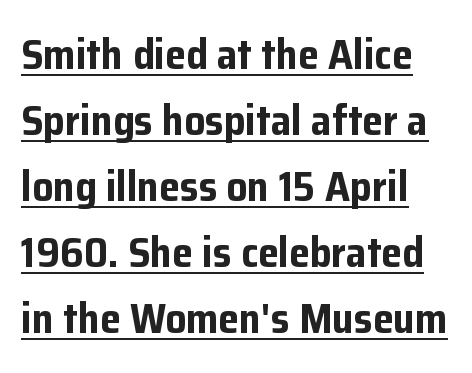
Italic: no, the glyphs are upright roman. A typesetter would call this proportional, since set widths differ per character. As a designer I'd log this as weight 700, bold. Inter-character spacing is left at the font's built-in metrics.
